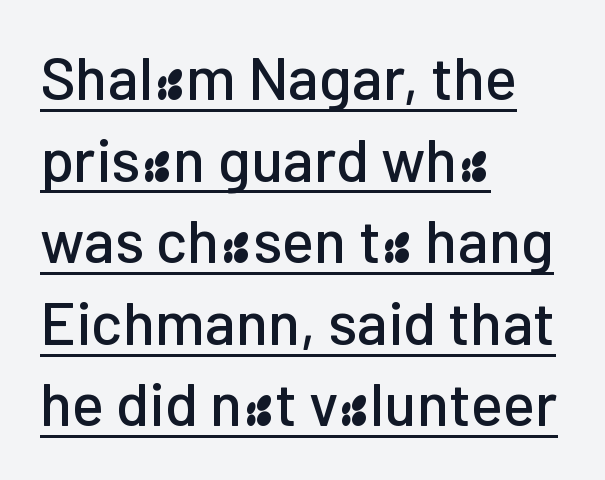
Check the space under the baseline: a stroke is drawn there. Nothing sits at the stroke ends, so this counts as sans-serif. Style check: upright. Regarding leading, the lines here are spaced in the standard way. A student would call this left alignment; a typographer would say flush left, rag right. This sample has the flowing, uneven cadence of proportional lettering.
